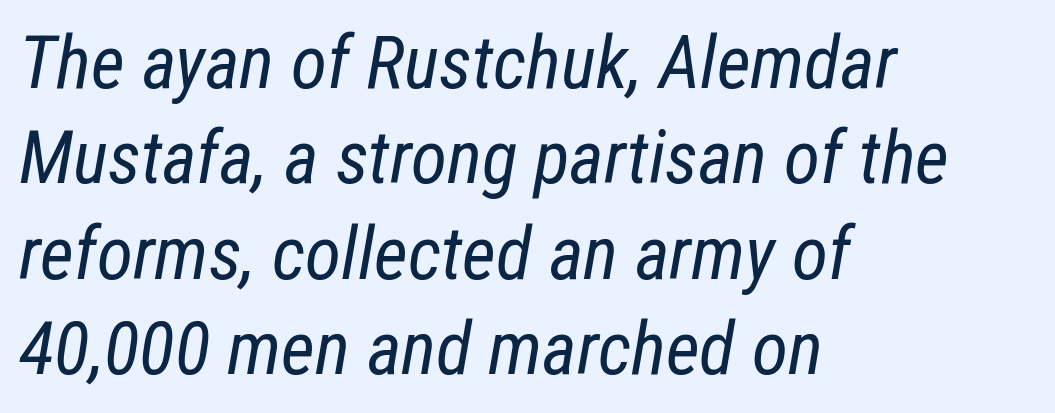
The image shows 74 px regular-weight, condensed type, italic (leaning right); set left-aligned, normal line spacing (1.29x), normal letter spacing, not underlined; low stroke contrast and a medium x-height.
